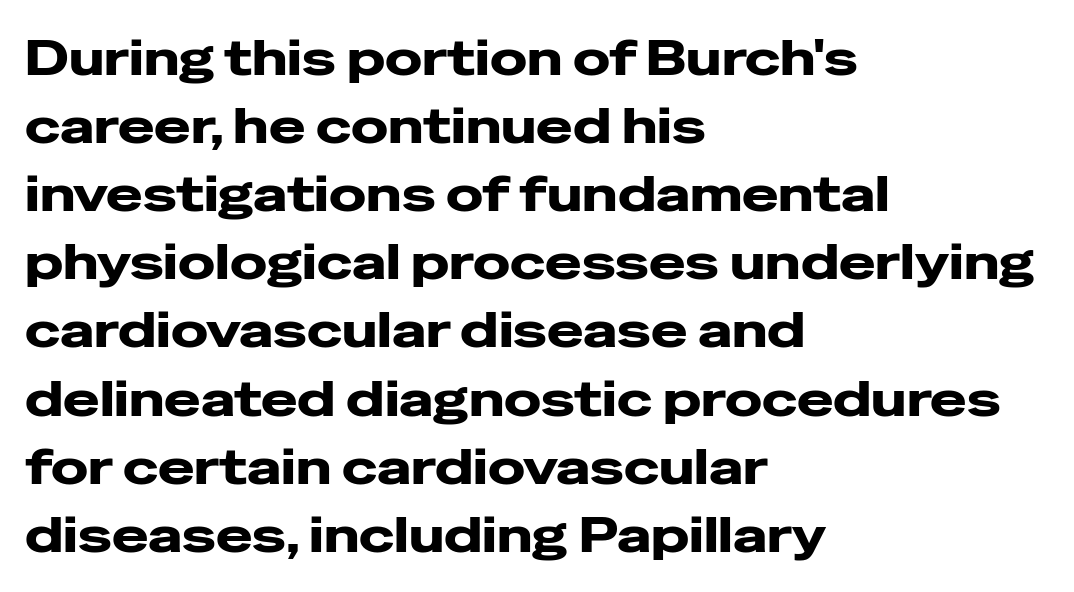
Q: Is the text bold? A: Yes.
Q: Is the text italic (slanted)? A: No, it is upright.
Q: Is the typeface a serif or a sans-serif typeface? A: Sans-serif.
Q: Is the text underlined? A: No.
Q: How is the paragraph aligned? A: Left-aligned.
Q: Is the spacing between letters normal or unusually wide? A: Normal.
Q: Is the spacing between lines tight, normal or loose? A: Normal.
Q: Width (condensed, normal, or wide)? A: Wide.
Q: Stroke contrast? A: Low.
Q: x-height? A: Medium.
Q: Monospaced? A: No.
